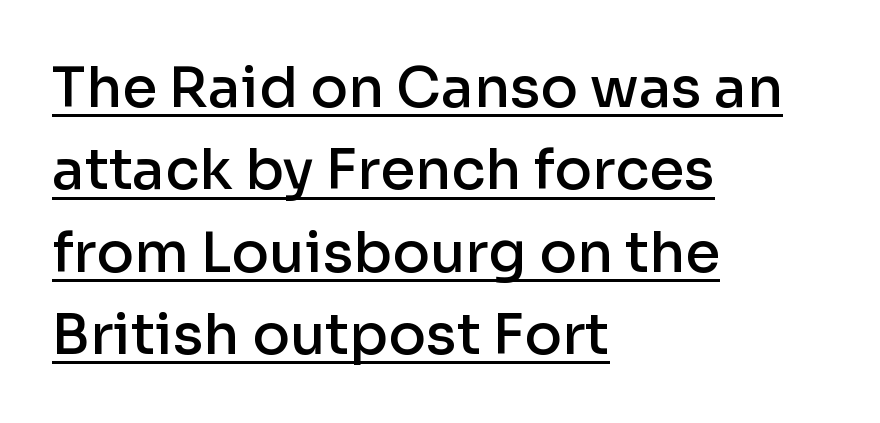
{"serif": "no", "italic": "no", "bold": "semi", "weight": "semibold", "width": "normal", "stroke_contrast": "low", "x_height": "medium", "monospaced": "no", "underline": "yes", "align": "left", "line_spacing": "normal", "line_spacing_ratio": 1.47, "letter_spacing": "normal", "letter_spacing_em": 0.0, "glyph_px": 56}
